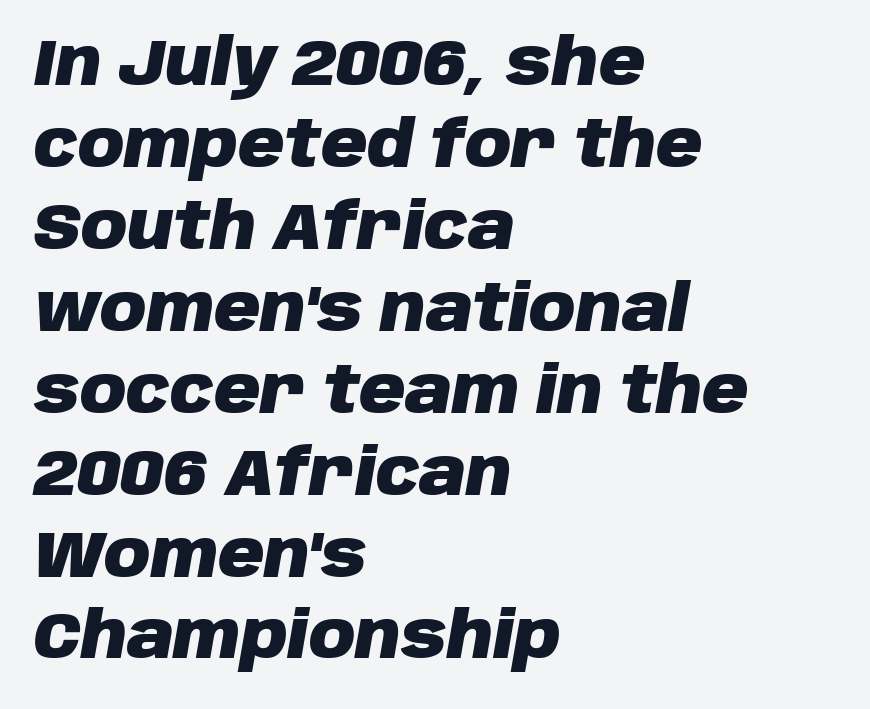
{"italic": "yes", "lean": "right", "slant_degrees": 10, "bold": "yes", "weight": "heavy", "width": "normal", "stroke_contrast": "low", "x_height": "large", "monospaced": "no", "underline": "no", "align": "left", "line_spacing": "normal", "line_spacing_ratio": 1.28, "letter_spacing": "normal", "letter_spacing_em": 0.0, "glyph_px": 64}
